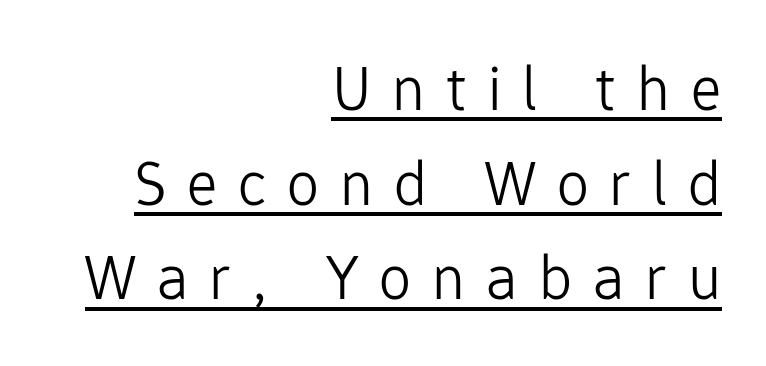
Q: Is the text bold? A: No.
Q: Is the text italic (slanted)? A: No, it is upright.
Q: Is the typeface a serif or a sans-serif typeface? A: Sans-serif.
Q: Is the text underlined? A: Yes.
Q: How is the paragraph aligned? A: Right-aligned.
Q: Is the spacing between letters normal or unusually wide? A: Unusually wide.
Q: Is the spacing between lines tight, normal or loose? A: Normal.
Q: Width (condensed, normal, or wide)? A: Normal.
Q: Stroke contrast? A: Low.
Q: x-height? A: Medium.
Q: Monospaced? A: No.
